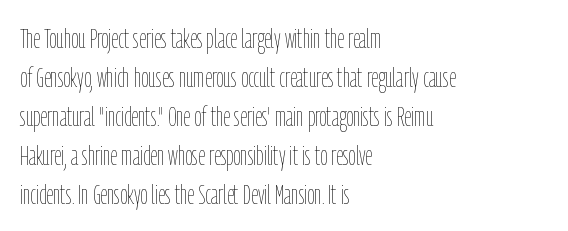
Q: Is the text bold? A: No.
Q: Is the text italic (slanted)? A: No, it is upright.
Q: Is the text underlined? A: No.
Q: How is the paragraph aligned? A: Left-aligned.
Q: Is the spacing between letters normal or unusually wide? A: Normal.
Q: Is the spacing between lines tight, normal or loose? A: Normal.
Q: Width (condensed, normal, or wide)? A: Condensed.
Q: Stroke contrast? A: Low.
Q: x-height? A: Medium.
Q: Monospaced? A: No.
